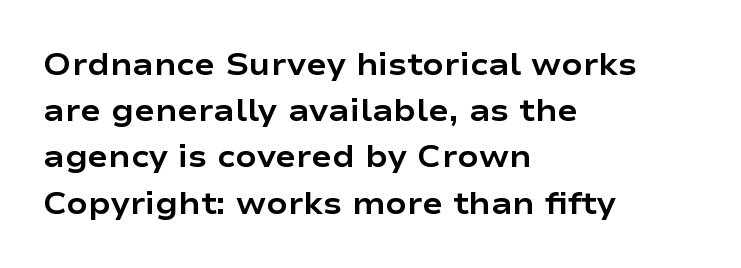
Q: Is the text bold? A: Yes.
Q: Is the text italic (slanted)? A: No, it is upright.
Q: Is the typeface a serif or a sans-serif typeface? A: Sans-serif.
Q: Is the text underlined? A: No.
Q: How is the paragraph aligned? A: Left-aligned.
Q: Is the spacing between letters normal or unusually wide? A: Normal.
Q: Is the spacing between lines tight, normal or loose? A: Normal.
Q: Width (condensed, normal, or wide)? A: Wide.
Q: Stroke contrast? A: Low.
Q: x-height? A: Medium.
Q: Monospaced? A: No.
